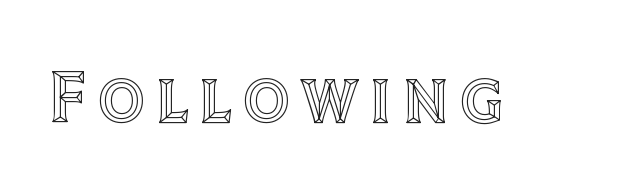
Q: Is the text italic (slanted)? A: No, it is upright.
Q: Is the text underlined? A: No.
Q: Width (condensed, normal, or wide)? A: Normal.
Q: x-height? A: Large.
Q: Monospaced? A: No.
